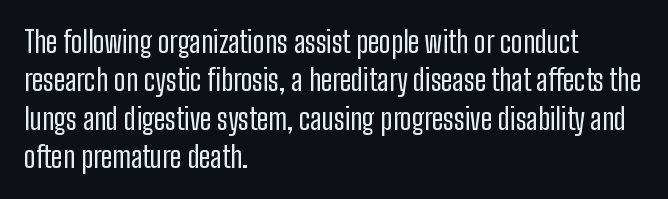
The image shows 29 px regular-weight, condensed sans-serif type, upright; set left-aligned, normal line spacing (1.32x), normal letter spacing, not underlined; low stroke contrast and a medium x-height.
